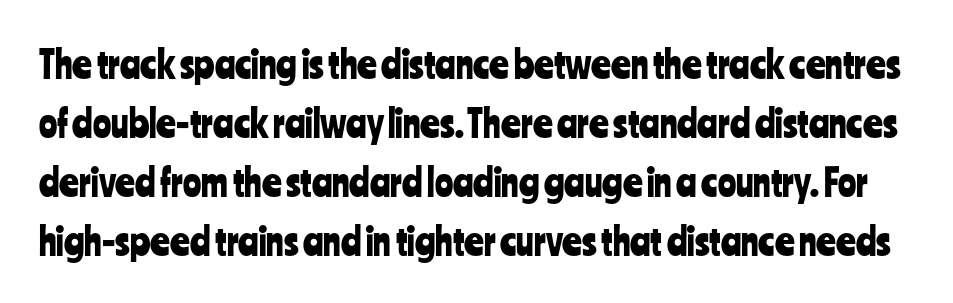
Clear beneath every line of the passage. Serifs: no, the terminals of the letterforms are clean. Leading: standard. Character widths vary here, with narrow letters taking less room than wide ones. The letters stand straight up with perfectly vertical stems. This sample uses plain, unmodified letter spacing.
